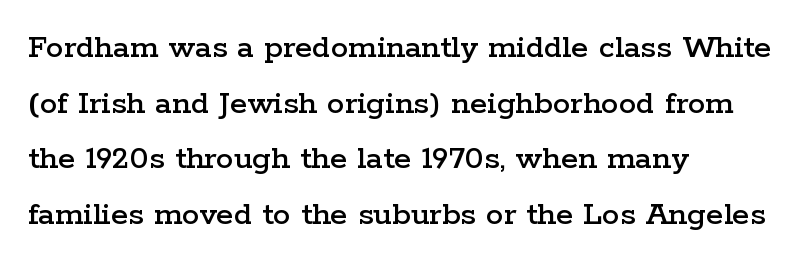
The image shows 35 px wide serif type, upright; set left-aligned, normal line spacing (1.59x), normal letter spacing, not underlined; low stroke contrast and a medium x-height.
